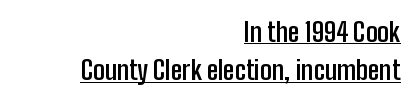
{"italic": "no", "bold": "yes", "underline": "yes", "align": "right", "line_spacing": "normal", "line_spacing_ratio": 1.48, "letter_spacing": "normal", "letter_spacing_em": 0.0, "glyph_px": 26}
